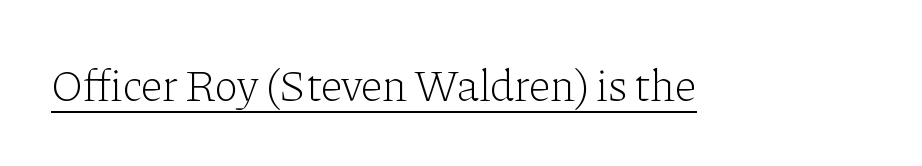
The image shows 45 px light serif type, upright; set normal letter spacing, underlined; low stroke contrast and a medium x-height.
